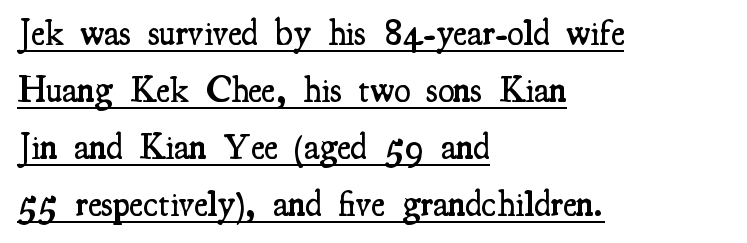
{"serif": "yes", "italic": "no", "bold": "semi", "weight": "semibold", "width": "condensed", "stroke_contrast": "medium", "x_height": "small", "monospaced": "no", "underline": "yes", "align": "left", "line_spacing": "normal", "line_spacing_ratio": 1.54, "letter_spacing": "normal", "letter_spacing_em": 0.0, "glyph_px": 37}
